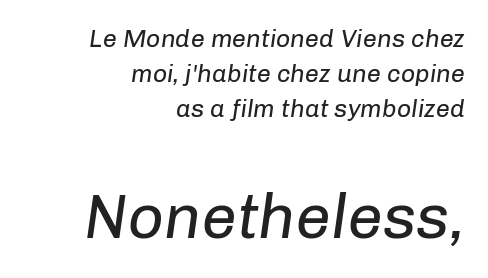
The image shows 63 px regular-weight type, italic (leaning right); set right-aligned, normal line spacing (1.4x), normal letter spacing, not underlined; the second (bottom) block is 2.52x larger; low stroke contrast and a medium x-height.
